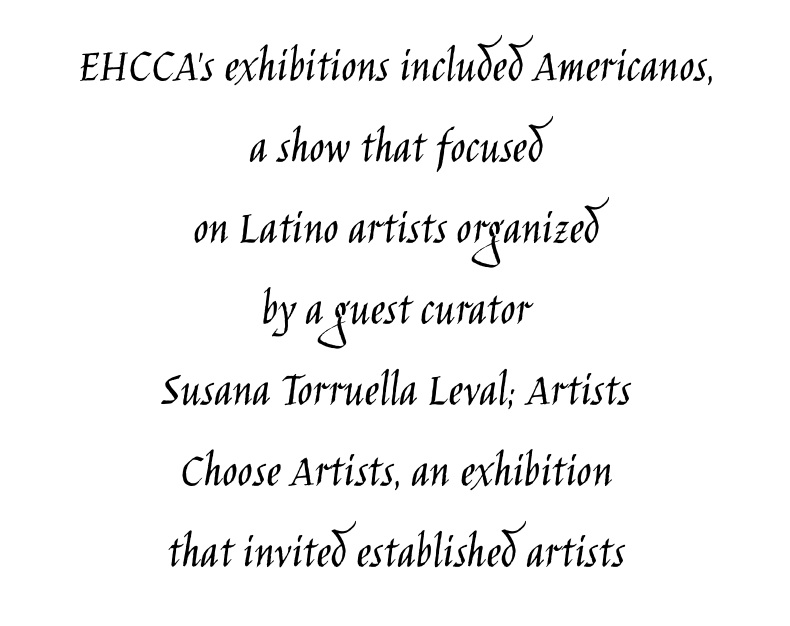
The image shows 50 px light, condensed sans-serif type; set centered, normal line spacing (1.62x), normal letter spacing, not underlined; low stroke contrast and a large x-height.
